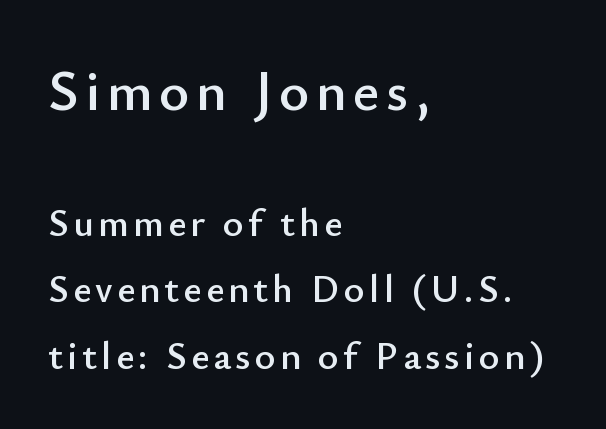
Where is the straight margin? On the left. Compare the two chunks: the upper has the greater cap height. Character widths vary here, with narrow letters taking less room than wide ones. You can tell from the bare stems that sans-serif type was used. The axis of the letterforms is exactly vertical. The foot of each line stays bare and open.
